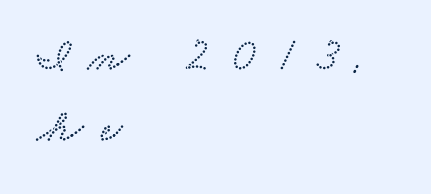
{"serif": "yes", "width": "wide", "stroke_contrast": "low", "x_height": "small", "monospaced": "no", "underline": "no", "align": "left", "line_spacing": "normal", "line_spacing_ratio": 1.52, "letter_spacing": "wide", "letter_spacing_em": 0.37, "glyph_px": 47}
